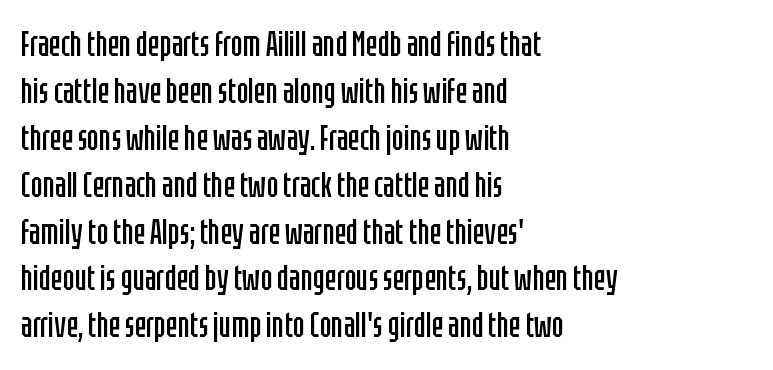
Q: Is the text bold? A: No.
Q: Is the text italic (slanted)? A: No, it is upright.
Q: Is the typeface a serif or a sans-serif typeface? A: Sans-serif.
Q: Is the text underlined? A: No.
Q: How is the paragraph aligned? A: Left-aligned.
Q: Is the spacing between letters normal or unusually wide? A: Normal.
Q: Is the spacing between lines tight, normal or loose? A: Normal.
Q: Width (condensed, normal, or wide)? A: Condensed.
Q: Stroke contrast? A: Low.
Q: x-height? A: Large.
Q: Monospaced? A: No.
